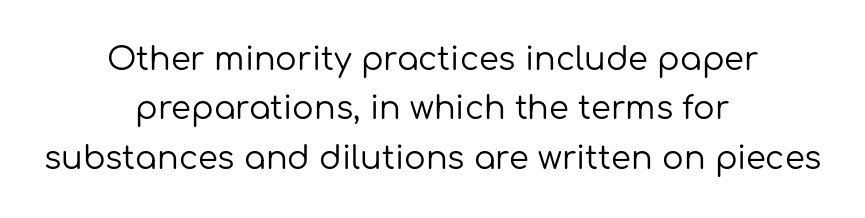
This sample has the flowing, uneven cadence of proportional lettering. Vertical strokes here are truly vertical. Unlike a traditional serif, this face leaves its strokes unadorned. In CSS terms this would be text-align: center. Decoration check: the copy has no underline.
